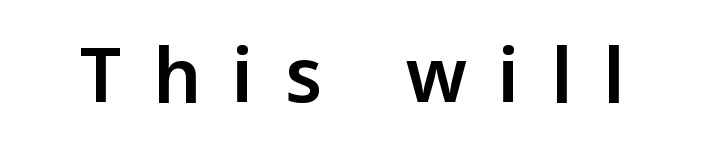
The image shows 75 px sans-serif type, upright; set unusually wide letter spacing (+0.42 em), not underlined; low stroke contrast and a medium x-height.
